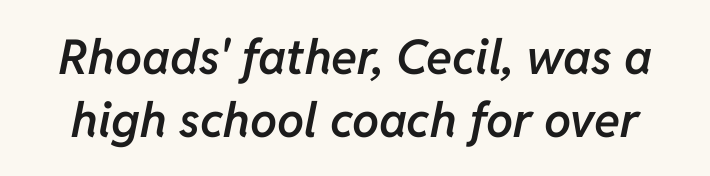
{"italic": "yes", "lean": "right", "slant_degrees": 11, "bold": "semi", "weight": "semibold", "width": "normal", "stroke_contrast": "low", "x_height": "medium", "monospaced": "no", "underline": "no", "line_spacing": "normal", "line_spacing_ratio": 1.31, "letter_spacing": "normal", "letter_spacing_em": 0.0, "glyph_px": 48}
